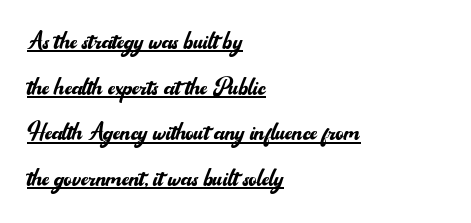
Q: Is the text bold? A: No.
Q: Is the text italic (slanted)? A: Yes.
Q: Is the typeface a serif or a sans-serif typeface? A: Sans-serif.
Q: Is the text underlined? A: Yes.
Q: How is the paragraph aligned? A: Left-aligned.
Q: Is the spacing between letters normal or unusually wide? A: Normal.
Q: Is the spacing between lines tight, normal or loose? A: Normal.
Q: Width (condensed, normal, or wide)? A: Normal.
Q: Stroke contrast? A: Medium.
Q: x-height? A: Small.
Q: Monospaced? A: No.
